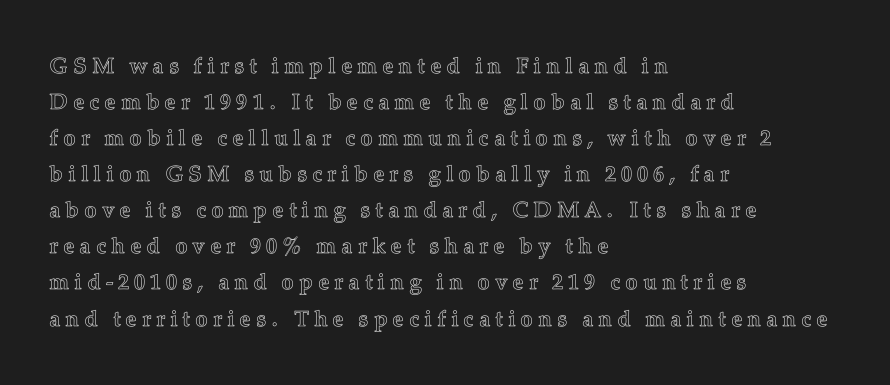
Q: Is the text italic (slanted)? A: No, it is upright.
Q: Is the text underlined? A: No.
Q: How is the paragraph aligned? A: Left-aligned.
Q: Is the spacing between letters normal or unusually wide? A: Unusually wide.
Q: Is the spacing between lines tight, normal or loose? A: Normal.
